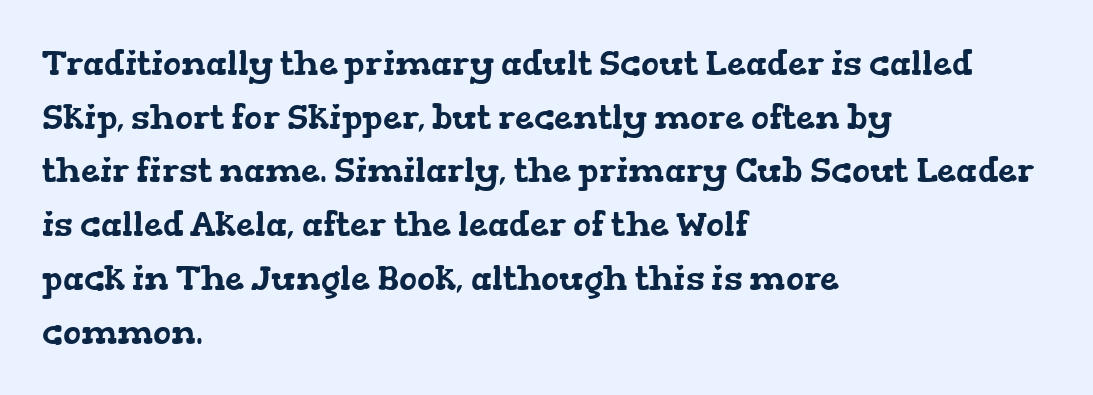
Q: Is the typeface a serif or a sans-serif typeface? A: Serif.
Q: Is the text underlined? A: No.
Q: How is the paragraph aligned? A: Left-aligned.
Q: Is the spacing between letters normal or unusually wide? A: Normal.
Q: Is the spacing between lines tight, normal or loose? A: Normal.
Q: Width (condensed, normal, or wide)? A: Wide.
Q: Stroke contrast? A: Low.
Q: x-height? A: Medium.
Q: Monospaced? A: No.
